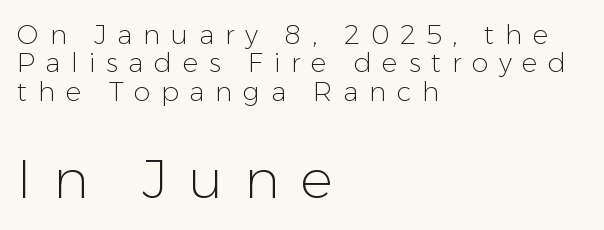
{"serif": "no", "italic": "no", "bold": "no", "weight": "light", "width": "normal", "stroke_contrast": "low", "x_height": "medium", "monospaced": "no", "underline": "no", "align": "left", "line_spacing": "tight", "line_spacing_ratio": 1.05, "letter_spacing": "wide", "letter_spacing_em": 0.39, "larger_block": "second", "size_ratio": 2.0, "glyph_px": 54}
